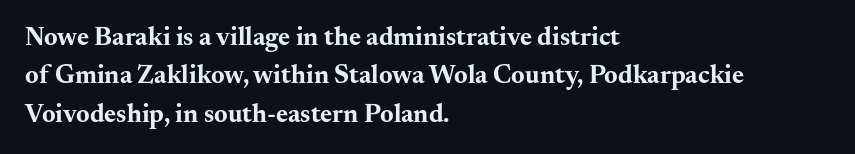
The image shows 26 px bold type, upright; set left-aligned, normal line spacing (1.48x), normal letter spacing, not underlined.
